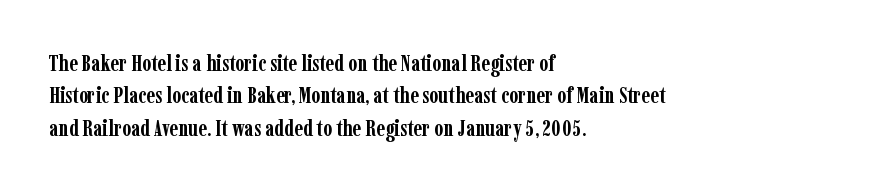
The space directly below the letters is spotless. A dark, heavy texture on the line: the type is bold. Every row of glyphs begins at an identical x-position on the left. Posture: vertical.
